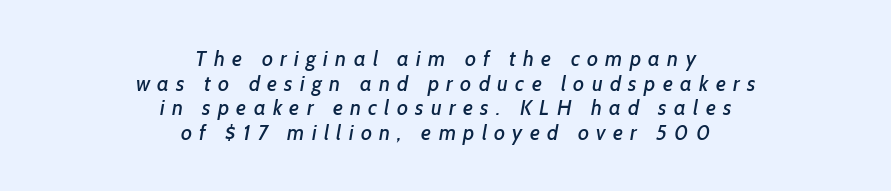
{"underline": "no", "align": "center", "line_spacing_ratio": 1.17, "letter_spacing": "wide", "letter_spacing_em": 0.35, "glyph_px": 21}
